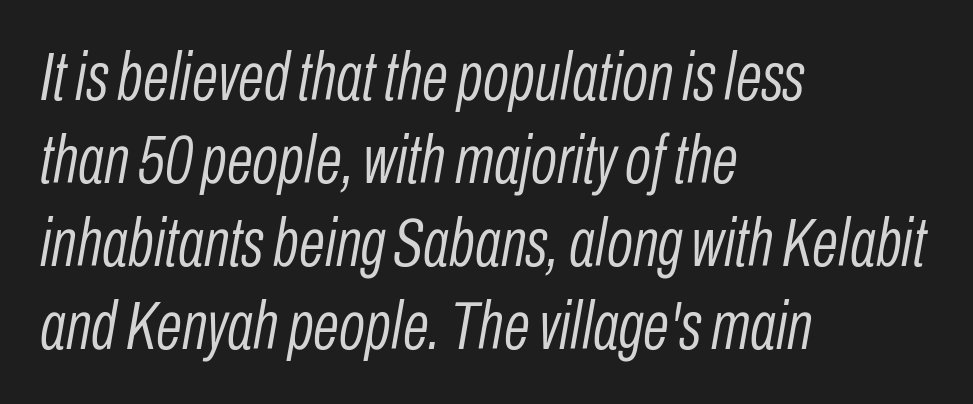
One-word summary of the alignment: left. Does the lettering tilt? It does — this is italic. Check the space under the baseline: it is left empty. Tracking here is standard; glyphs follow each other at the usual distance. Is this a fixed-width face? No — the glyphs have proportional, varying widths. Weight class: somewhere from thin through regular.
